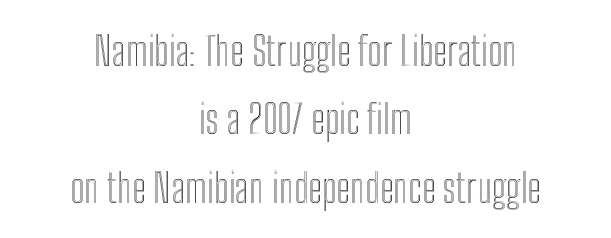
Q: Is the text italic (slanted)? A: No, it is upright.
Q: Is the text underlined? A: No.
Q: How is the paragraph aligned? A: Centered.
Q: Is the spacing between letters normal or unusually wide? A: Normal.
Q: Width (condensed, normal, or wide)? A: Condensed.
Q: x-height? A: Medium.
Q: Monospaced? A: No.
